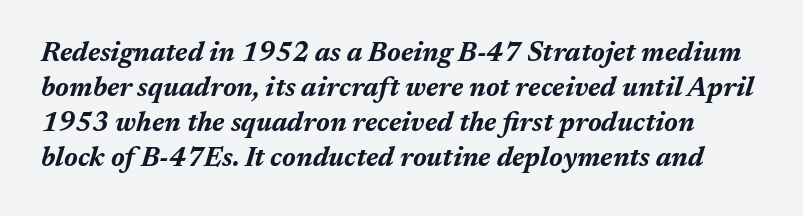
{"italic": "yes", "lean": "right", "slant_degrees": 17, "bold": "yes", "underline": "no", "line_spacing": "normal", "line_spacing_ratio": 1.3, "letter_spacing": "normal", "letter_spacing_em": 0.0, "glyph_px": 27}
